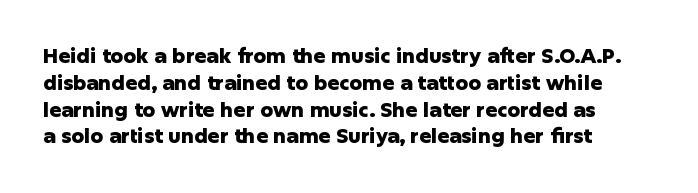
It's the straight-up-and-down kind of type. The letters sit at their default tracking, neither squeezed nor spread. Line starts are locked; line ends wander. This is heavy type, rendered in bold. Baseline-to-baseline distance is the conventional proportion of letter height.
